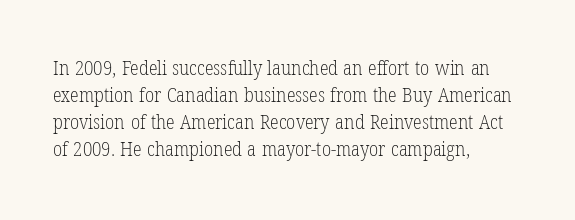
The image shows 20 px text type, upright; set left-aligned, normal line spacing (1.35x), normal letter spacing, not underlined.
